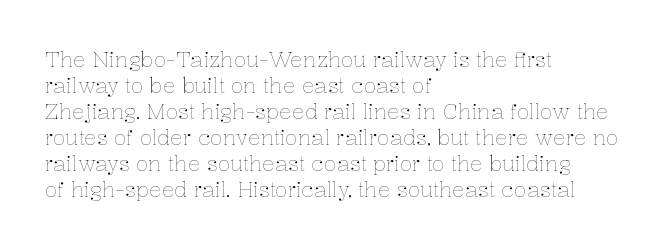
{"italic": "no", "bold": "no", "underline": "no", "align": "left", "line_spacing_ratio": 1.24, "letter_spacing": "normal", "letter_spacing_em": 0.0, "glyph_px": 21}
